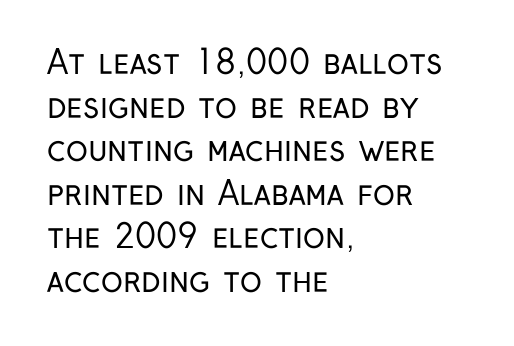
In terms of letterspacing, this is plain default setting. Successive baselines arrive at the customary interval. You could not count columns in this text — the font is proportionally spaced. This is the regular roman posture of the typeface. Unlike a traditional serif, this face leaves its strokes unadorned. Counters stay open thanks to moderate or lighter strokes.
